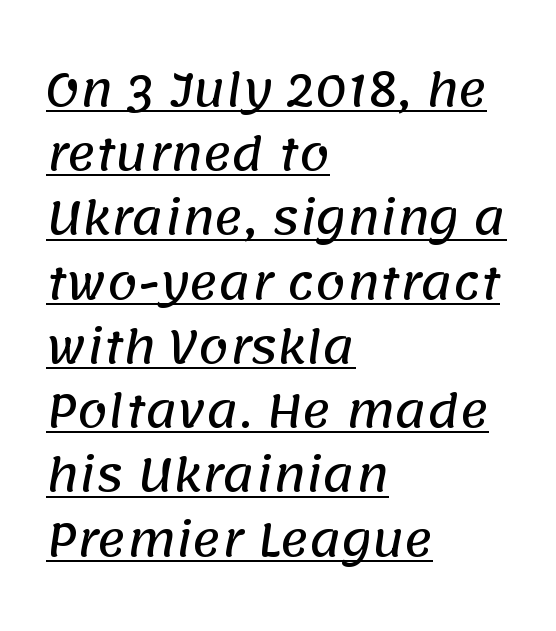
This rendering uses left alignment, leaving the right contour irregular. The letters carry no serifs — their stems end cleanly without finishing strokes. A typesetter would call this proportional, since set widths differ per character. This block has exactly the height ordinary leading produces. Each word holds together tightly as a unit, with standard inter-letter gaps. The sample's only ornament is a line tracing under the words.
